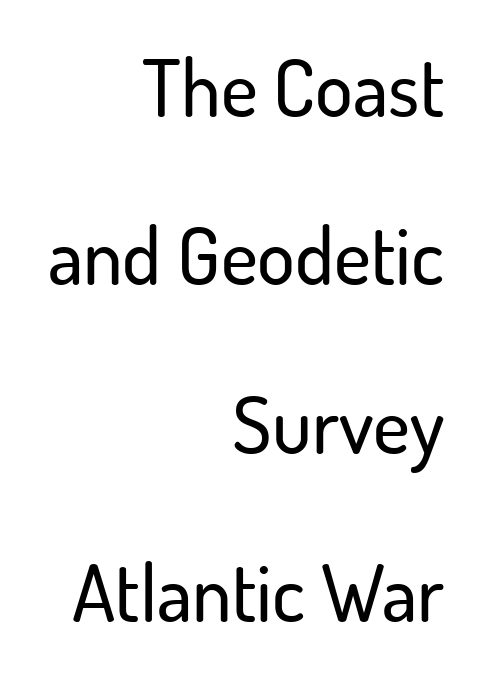
The image shows 79 px sans-serif type, upright; set right-aligned, loose line spacing (2.13x), normal letter spacing, not underlined; low stroke contrast and a small x-height.
